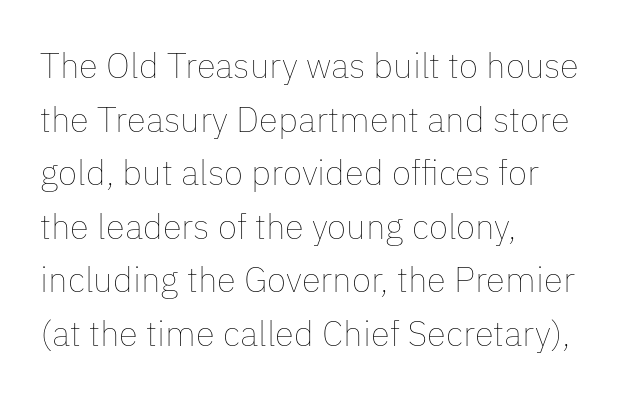
The image shows 35 px thin type, upright; set left-aligned, normal line spacing (1.53x), normal letter spacing, not underlined; low stroke contrast and a medium x-height.
